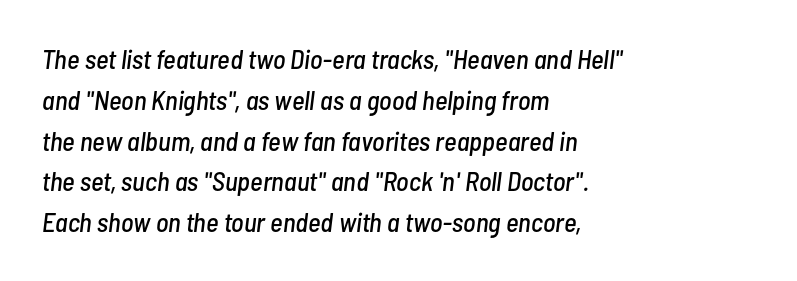
Leftover space on each line is placed entirely after the last word. The leading is moderate, giving the passage an even texture. Quick note: italic. Underlining? Definitely not there. Glyph-to-glyph distance matches everyday printed text.
